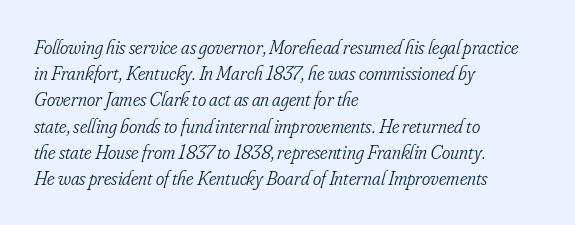
Summary of vertical rhythm: regular, with standard interline spacing. The gap between lines stays unmarked. The lines in this sample share a left origin and differ only in where they stop. A typesetter would call this zero additional tracking. No letter is thick-stroked: the sample isn't bold.
